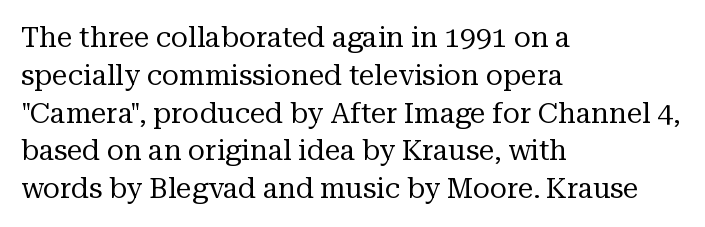
The image shows 28 px regular-weight serif type, upright; set left-aligned, normal line spacing (1.35x), normal letter spacing, not underlined; medium stroke contrast and a medium x-height.
